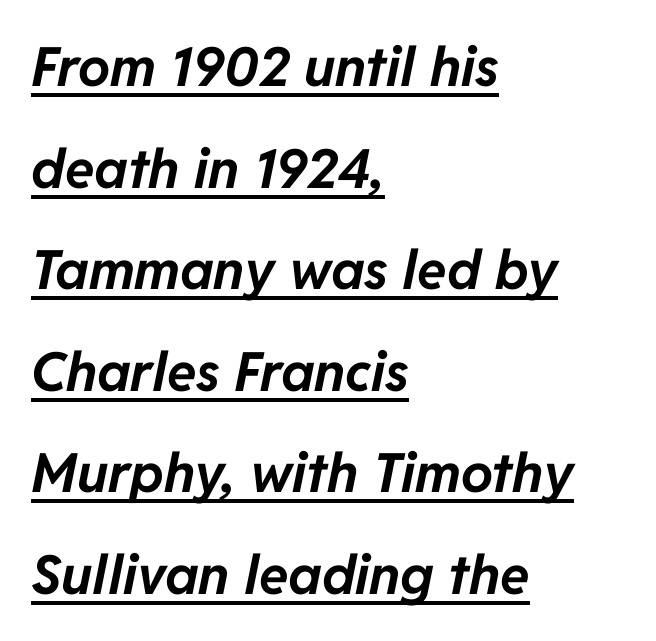
{"italic": "yes", "lean": "right", "slant_degrees": 11, "bold": "yes", "weight": "bold", "width": "normal", "stroke_contrast": "low", "x_height": "medium", "monospaced": "no", "underline": "yes", "align": "left", "line_spacing_ratio": 1.88, "letter_spacing": "normal", "letter_spacing_em": 0.0, "glyph_px": 54}
